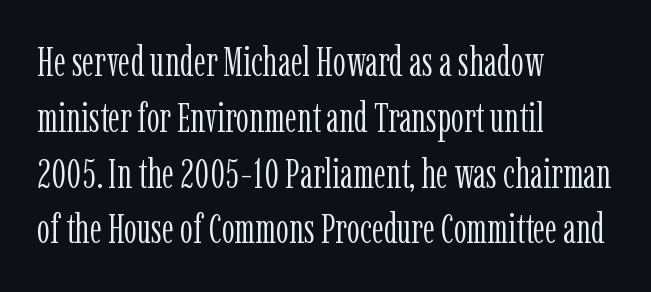
{"serif": "yes", "italic": "no", "bold": "no", "weight": "light", "width": "condensed", "stroke_contrast": "low", "x_height": "medium", "monospaced": "no", "underline": "no", "align": "left", "line_spacing": "normal", "line_spacing_ratio": 1.36, "letter_spacing": "normal", "letter_spacing_em": 0.0, "glyph_px": 41}
